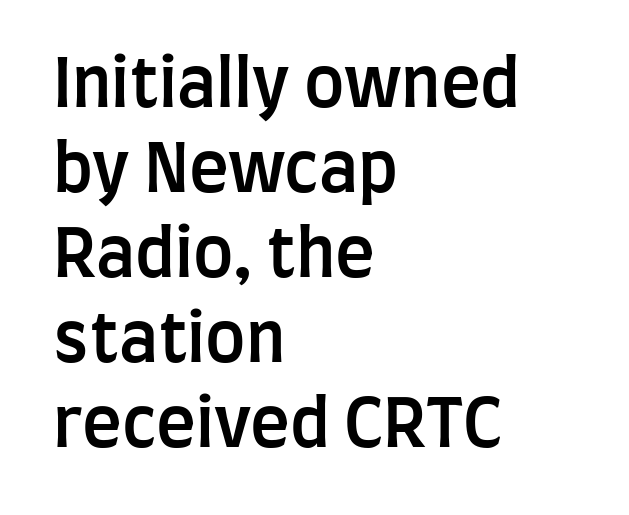
Q: Is the text bold? A: Semi-bold.
Q: Is the text italic (slanted)? A: No, it is upright.
Q: Is the typeface a serif or a sans-serif typeface? A: Sans-serif.
Q: Is the text underlined? A: No.
Q: How is the paragraph aligned? A: Left-aligned.
Q: Is the spacing between letters normal or unusually wide? A: Normal.
Q: Is the spacing between lines tight, normal or loose? A: Normal.
Q: Width (condensed, normal, or wide)? A: Condensed.
Q: Stroke contrast? A: Low.
Q: x-height? A: Large.
Q: Monospaced? A: No.
